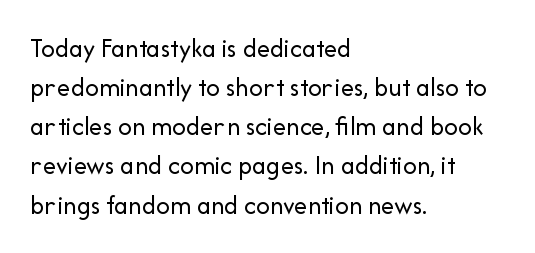
Default kerning and tracking; the words read as compact shapes. No heavy texture on the line: the type isn't bold. A roman cut, with each character standing at attention. Notice how the passage keeps a crisp vertical edge on the left only. Bare-footed words on every line.
